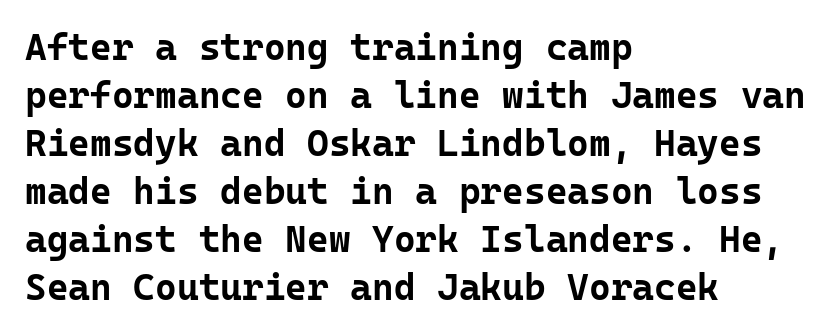
Q: Is the text bold? A: Yes.
Q: Is the text italic (slanted)? A: No, it is upright.
Q: Is the typeface a serif or a sans-serif typeface? A: Sans-serif.
Q: Is the text underlined? A: No.
Q: How is the paragraph aligned? A: Left-aligned.
Q: Is the spacing between letters normal or unusually wide? A: Normal.
Q: Is the spacing between lines tight, normal or loose? A: Normal.
Q: Width (condensed, normal, or wide)? A: Normal.
Q: Stroke contrast? A: Low.
Q: x-height? A: Medium.
Q: Monospaced? A: Yes.
